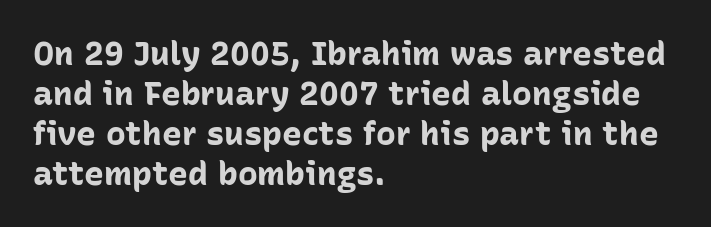
The image shows 33 px bold sans-serif type, upright; set left-aligned, line spacing 1.21x, normal letter spacing, not underlined; low stroke contrast and a medium x-height.
